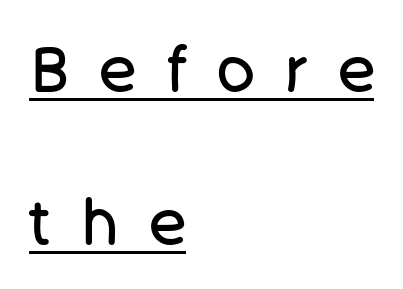
Q: Is the text bold? A: No.
Q: Is the text italic (slanted)? A: No, it is upright.
Q: Is the typeface a serif or a sans-serif typeface? A: Sans-serif.
Q: Is the text underlined? A: Yes.
Q: How is the paragraph aligned? A: Left-aligned.
Q: Is the spacing between letters normal or unusually wide? A: Unusually wide.
Q: Is the spacing between lines tight, normal or loose? A: Loose.
Q: Width (condensed, normal, or wide)? A: Normal.
Q: Stroke contrast? A: Low.
Q: x-height? A: Large.
Q: Monospaced? A: No.
